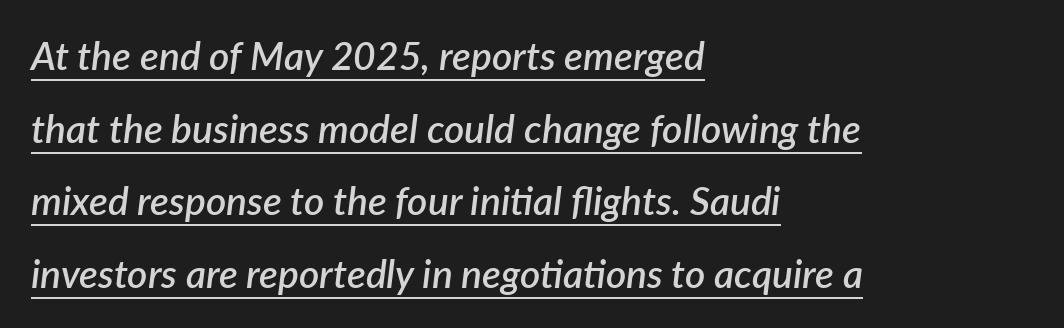
Stroke thickness is moderately raised; the sample reads as semibold. Leftover space on each line is placed entirely after the last word. The glyphs are accompanied by a horizontal stroke just below them. Tall strokes in this sample are angled rather than plumb.
